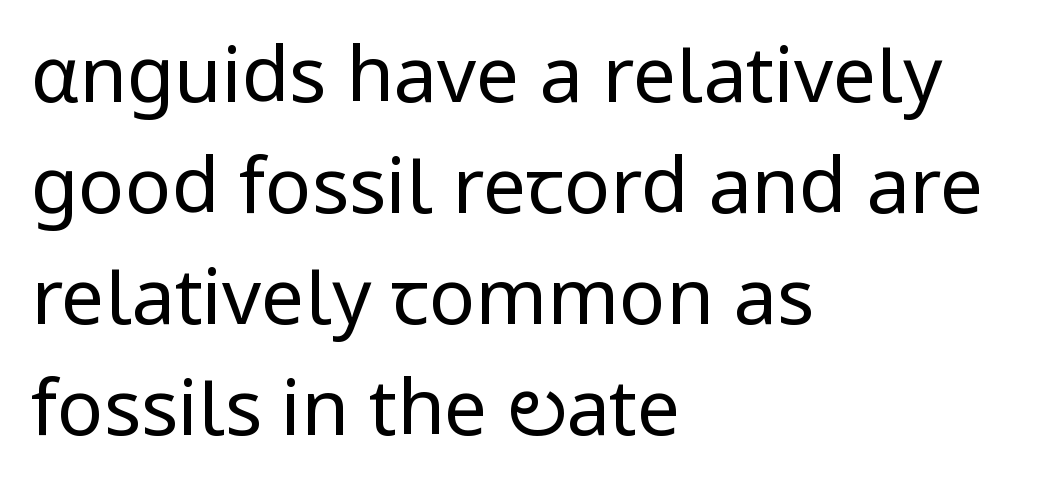
{"serif": "no", "italic": "no", "bold": "no", "weight": "regular", "width": "normal", "stroke_contrast": "low", "x_height": "medium", "monospaced": "no", "underline": "no", "align": "left", "line_spacing": "normal", "line_spacing_ratio": 1.44, "letter_spacing": "normal", "letter_spacing_em": 0.0, "glyph_px": 77}
